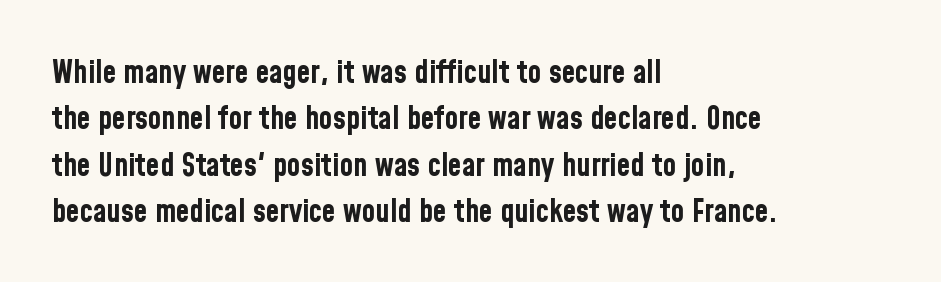
The image shows 31 px bold, condensed sans-serif type, upright; set left-aligned, normal line spacing (1.5x), normal letter spacing, not underlined; low stroke contrast and a medium x-height.
